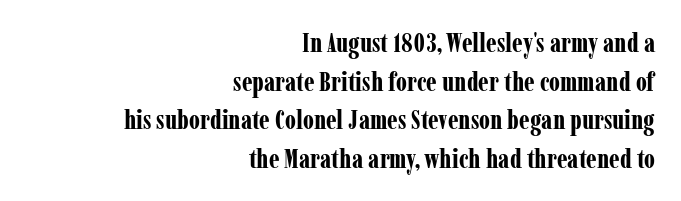
These lines are set flush right with a ragged left edge. The strip under each line holds only bare page. The type is set solid horizontally, with unmodified tracking. A full-strength bold gives these letters their thick strokes.
